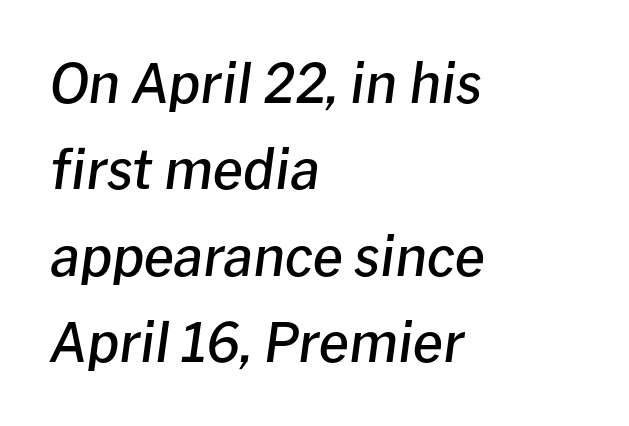
Q: Is the text bold? A: Semi-bold.
Q: Is the text italic (slanted)? A: Yes, it leans right by about 8 degrees.
Q: Is the text underlined? A: No.
Q: How is the paragraph aligned? A: Left-aligned.
Q: Is the spacing between letters normal or unusually wide? A: Normal.
Q: Is the spacing between lines tight, normal or loose? A: Normal.
Q: Width (condensed, normal, or wide)? A: Normal.
Q: Stroke contrast? A: Low.
Q: x-height? A: Medium.
Q: Monospaced? A: No.
